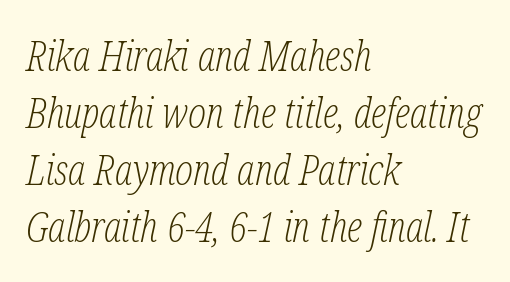
{"serif": "yes", "italic": "yes", "lean": "right", "slant_degrees": 12, "bold": "no", "weight": "light", "width": "condensed", "stroke_contrast": "low", "x_height": "medium", "monospaced": "no", "underline": "no", "align": "left", "line_spacing": "normal", "line_spacing_ratio": 1.36, "letter_spacing": "normal", "letter_spacing_em": 0.0, "glyph_px": 42}
